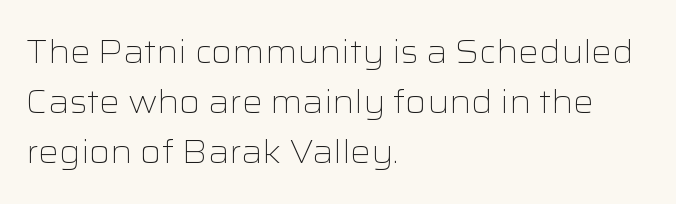
These lines are set flush left with a ragged right edge. In terms of posture, this sample is upright. Examine the stroke ends and you'll find no serifs. Inter-character spacing is left at the font's built-in metrics.
